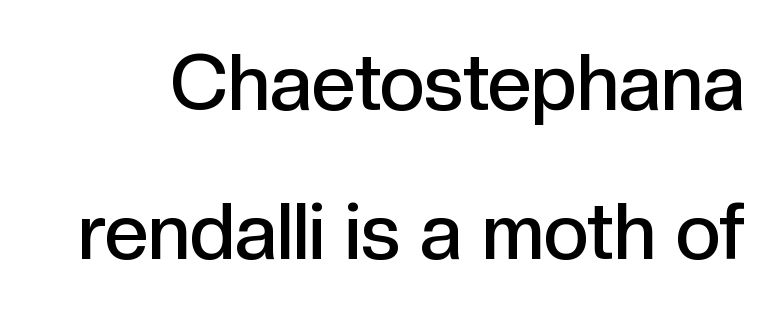
The image shows 78 px semibold sans-serif type, upright; set loose line spacing (1.91x), normal letter spacing, not underlined; a medium x-height.
